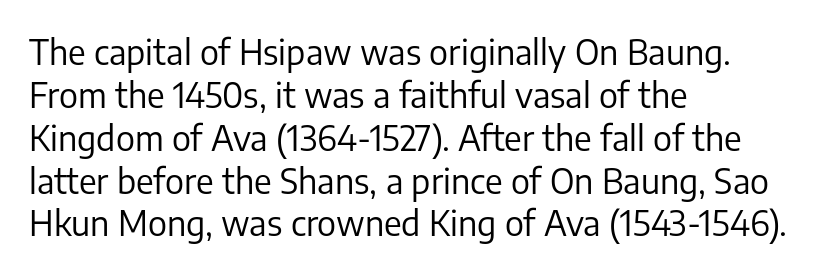
{"serif": "no", "italic": "no", "bold": "no", "weight": "regular", "width": "normal", "stroke_contrast": "low", "x_height": "medium", "monospaced": "no", "underline": "no", "align": "left", "line_spacing": "normal", "line_spacing_ratio": 1.26, "letter_spacing": "normal", "letter_spacing_em": 0.0, "glyph_px": 34}
